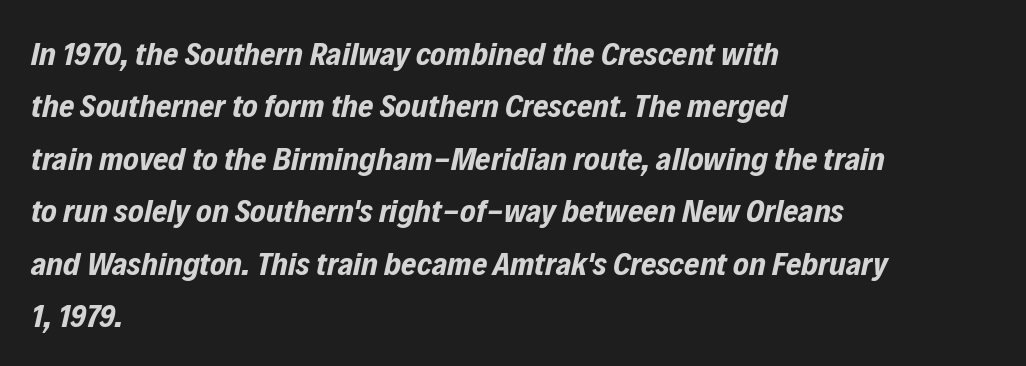
Anything drawn beneath the words? Only blank space. Students, note that the glyphs here touch the page at normal intervals. The passage shown is typed in a proportional face where columns would drift. Does the lettering tilt? It does — this is italic.
